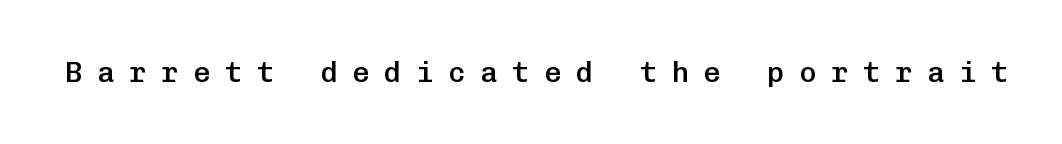
The image shows 29 px semibold sans-serif type, upright, monospaced; set unusually wide letter spacing (+0.5 em), not underlined; low stroke contrast and a medium x-height.
